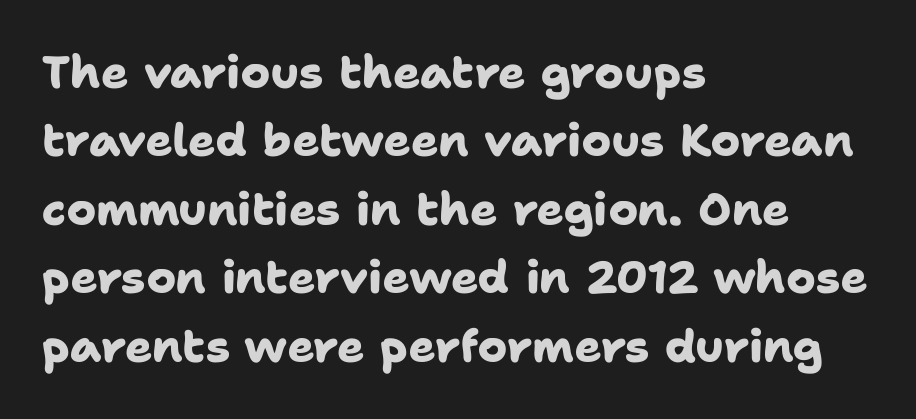
Q: Is the text bold? A: Yes.
Q: Is the typeface a serif or a sans-serif typeface? A: Sans-serif.
Q: Is the text underlined? A: No.
Q: How is the paragraph aligned? A: Left-aligned.
Q: Is the spacing between letters normal or unusually wide? A: Normal.
Q: Is the spacing between lines tight, normal or loose? A: Normal.
Q: Width (condensed, normal, or wide)? A: Normal.
Q: Stroke contrast? A: Low.
Q: x-height? A: Medium.
Q: Monospaced? A: No.
